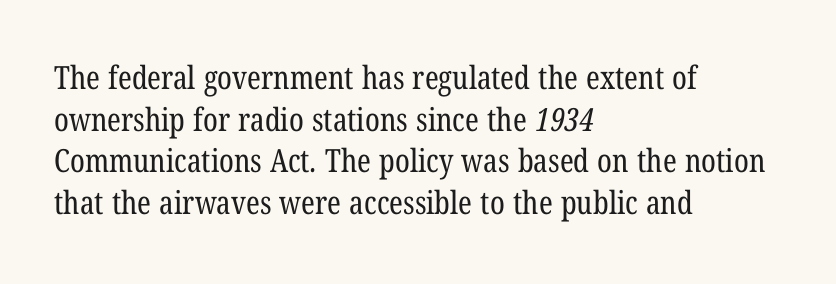
{"serif": "yes", "bold": "no", "weight": "regular", "width": "condensed", "stroke_contrast": "low", "x_height": "medium", "monospaced": "no", "underline": "no", "align": "left", "line_spacing": "normal", "line_spacing_ratio": 1.3, "letter_spacing": "normal", "letter_spacing_em": 0.0, "glyph_px": 32}
